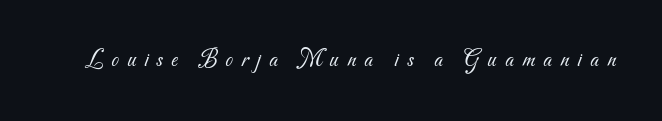
{"bold": "no", "underline": "no", "letter_spacing": "wide", "letter_spacing_em": 0.35, "glyph_px": 24}
